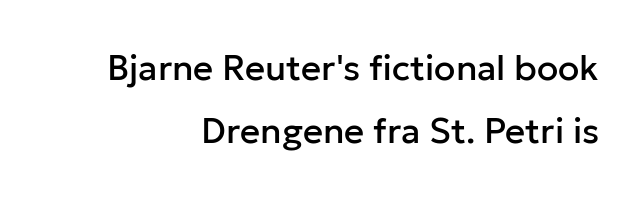
The image shows 35 px sans-serif type, upright; set right-aligned, line spacing 1.81x, normal letter spacing, not underlined; low stroke contrast and a medium x-height.
